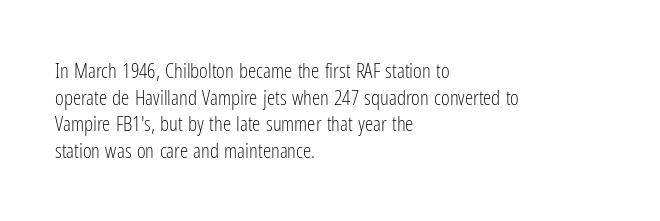
Summary of weight: not heavy and not bold. The vertical gap from one line to the next is medium. The type is set solid horizontally, with unmodified tracking. No italicization has been applied; the sample stays upright. The paragraph shown leans on its left margin. The gap between lines stays unmarked.
